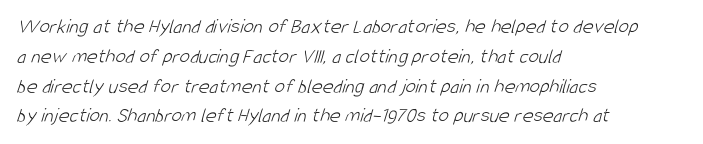
A quiet, ordinary-to-light weight characterises the typeface. This sample uses plain, unmodified letter spacing. Honestly, the row spacing looks completely unremarkable. The paragraph has a hard left edge and a soft right edge. Beneath every word, the page is bare.
